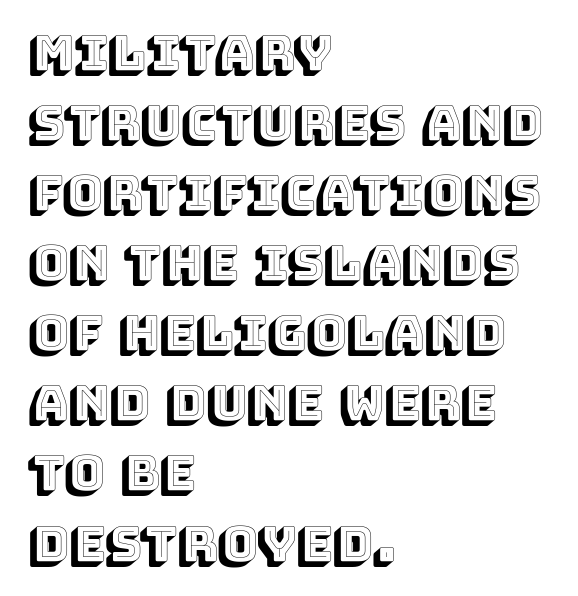
The image shows 48 px text type, upright; set left-aligned, normal line spacing (1.46x), normal letter spacing, not underlined; a large x-height.
